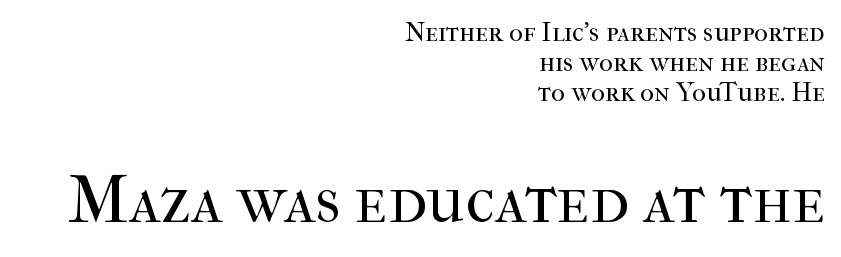
The image shows 67 px regular-weight serif type, upright; set right-aligned, tight line spacing (1.12x), normal letter spacing, not underlined; the second (bottom) block is 2.48x larger; high stroke contrast and a medium x-height.
